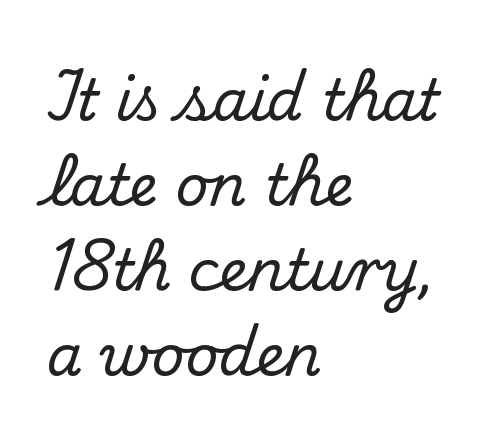
{"serif": "yes", "width": "normal", "stroke_contrast": "medium", "x_height": "small", "monospaced": "no", "underline": "no", "align": "left", "line_spacing": "normal", "line_spacing_ratio": 1.49, "letter_spacing": "normal", "letter_spacing_em": 0.0, "glyph_px": 57}
